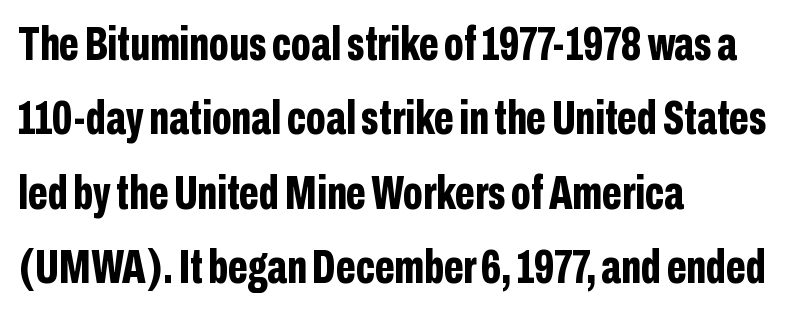
Only glyphs here, with clear space below each row. Classification — sans serif. Leading: standard. Does the lettering tilt? It doesn't — this is upright. Is this a fixed-width face? No — the glyphs have proportional, varying widths. Left-aligned paragraph, ragged on the right.
